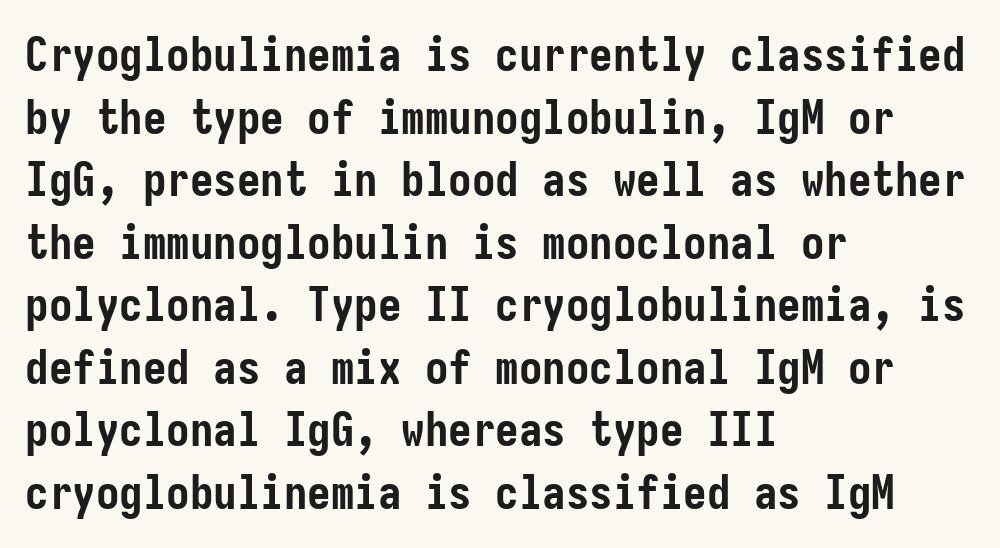
The image shows 47 px semibold, condensed sans-serif type, upright; set left-aligned, normal line spacing (1.33x), normal letter spacing, not underlined; low stroke contrast and a medium x-height.
